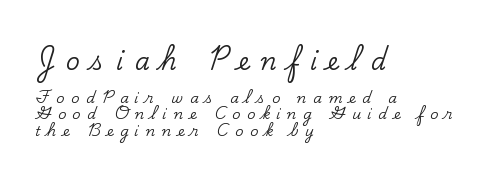
The image shows 24 px text type; set left-aligned, line spacing 1.18x, unusually wide letter spacing (+0.47 em), not underlined; the first (top) block is 1.71x larger.
